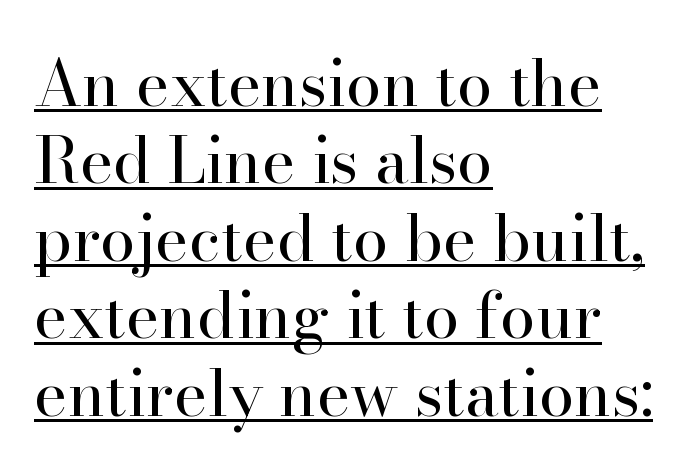
{"serif": "yes", "italic": "no", "bold": "no", "weight": "regular", "width": "normal", "stroke_contrast": "high", "x_height": "small", "monospaced": "no", "underline": "yes", "align": "left", "line_spacing_ratio": 1.21, "letter_spacing": "normal", "letter_spacing_em": 0.0, "glyph_px": 64}
